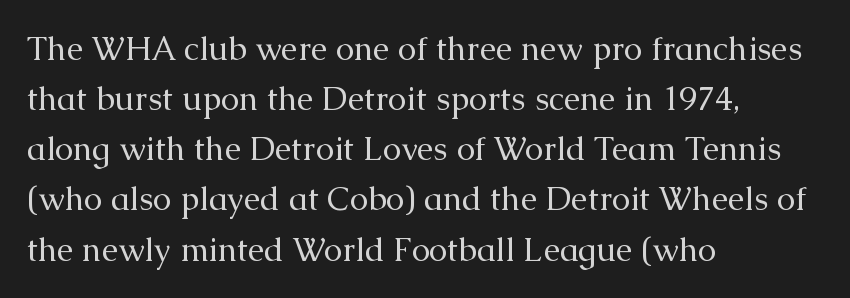
{"serif": "yes", "italic": "no", "bold": "no", "weight": "regular", "width": "normal", "stroke_contrast": "medium", "x_height": "medium", "monospaced": "no", "underline": "no", "align": "left", "line_spacing": "normal", "line_spacing_ratio": 1.52, "letter_spacing": "normal", "letter_spacing_em": 0.0, "glyph_px": 33}
